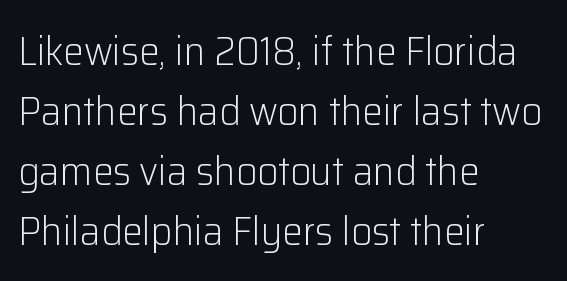
Is the type heavy? It reads as light-to-regular instead. This sample has the flowing, uneven cadence of proportional lettering. The leading is moderate, giving the passage an even texture. The ragged edge is on the right, which tells us the setting is flush left.
